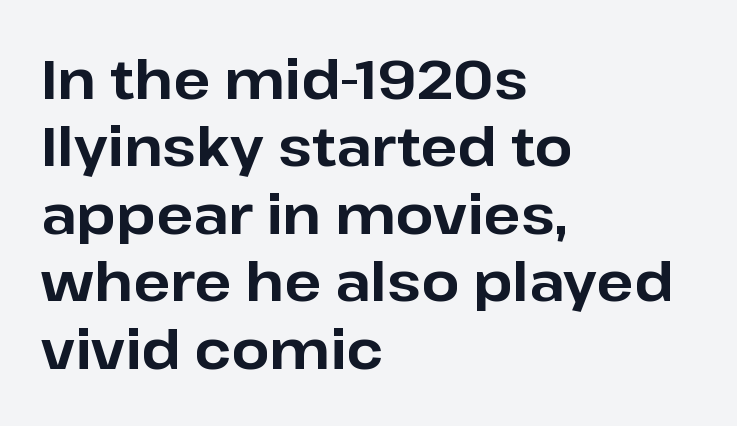
Q: Is the text bold? A: Yes.
Q: Is the text italic (slanted)? A: No, it is upright.
Q: Is the typeface a serif or a sans-serif typeface? A: Sans-serif.
Q: Is the text underlined? A: No.
Q: How is the paragraph aligned? A: Left-aligned.
Q: Is the spacing between letters normal or unusually wide? A: Normal.
Q: Is the spacing between lines tight, normal or loose? A: Normal.
Q: Width (condensed, normal, or wide)? A: Normal.
Q: Stroke contrast? A: Low.
Q: x-height? A: Medium.
Q: Monospaced? A: No.
